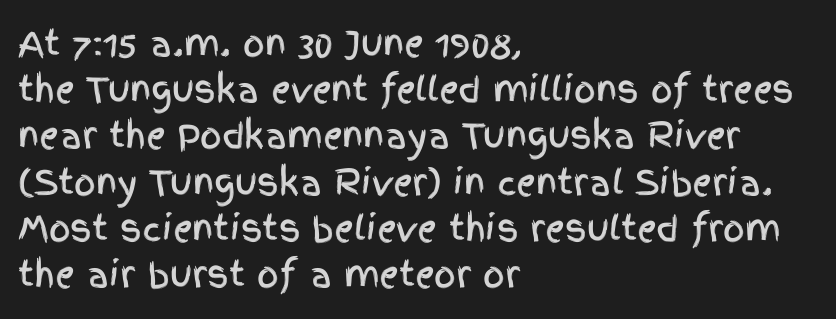
{"serif": "no", "italic": "no", "width": "condensed", "x_height": "large", "monospaced": "no", "underline": "no", "align": "left", "line_spacing": "normal", "line_spacing_ratio": 1.36, "letter_spacing": "normal", "letter_spacing_em": 0.0, "glyph_px": 34}
